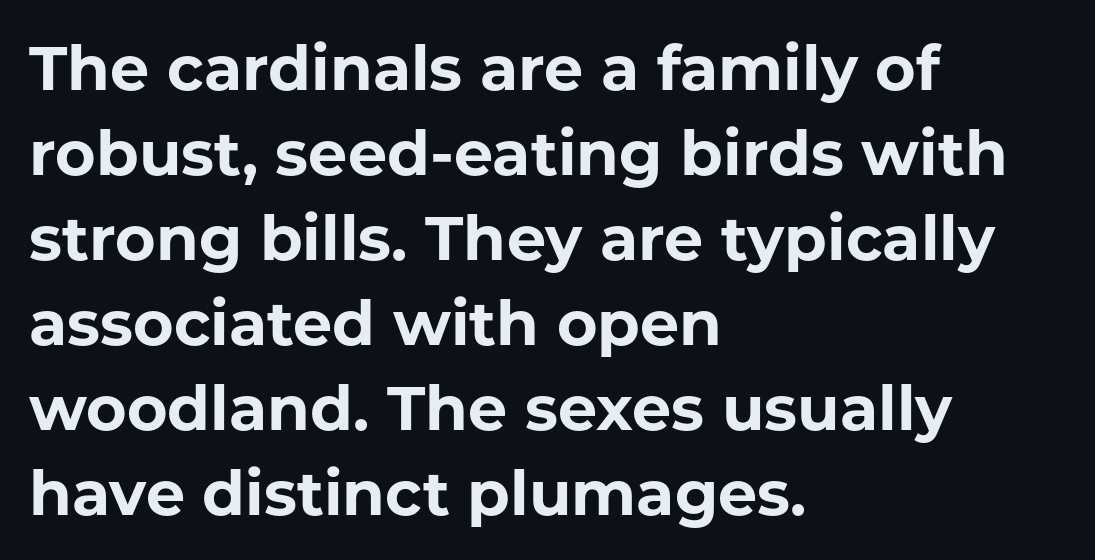
{"serif": "no", "italic": "no", "bold": "yes", "weight": "bold", "width": "normal", "stroke_contrast": "low", "x_height": "medium", "monospaced": "no", "underline": "no", "align": "left", "line_spacing": "normal", "line_spacing_ratio": 1.37, "letter_spacing": "normal", "letter_spacing_em": 0.0, "glyph_px": 62}
